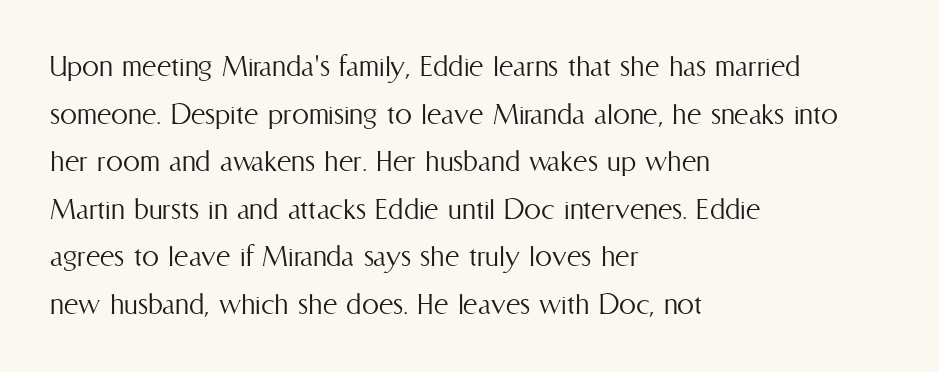
The image shows 34 px light, condensed type, upright; set left-aligned, normal line spacing (1.4x), normal letter spacing, not underlined; medium stroke contrast and a medium x-height.
